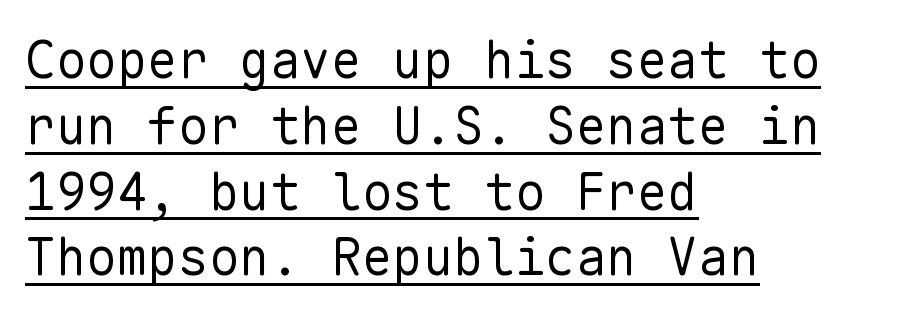
The font is comparable to plain body text, perhaps lighter. The compositor pushed each line to the left boundary. Glyph-to-glyph distance matches everyday printed text. Unlike a traditional serif, this face leaves its strokes unadorned. The specimen includes a rule beneath the text block's lines. These lines are rendered in a fixed-pitch font.
